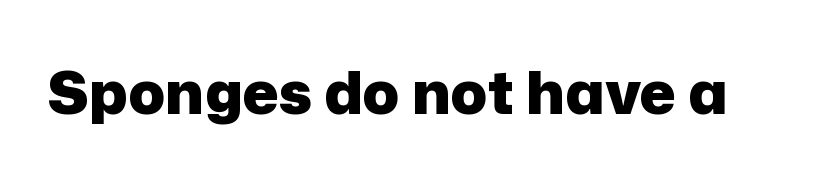
{"serif": "no", "italic": "no", "bold": "yes", "weight": "heavy", "width": "normal", "stroke_contrast": "low", "x_height": "medium", "monospaced": "no", "underline": "no", "letter_spacing": "normal", "letter_spacing_em": 0.0, "glyph_px": 60}
